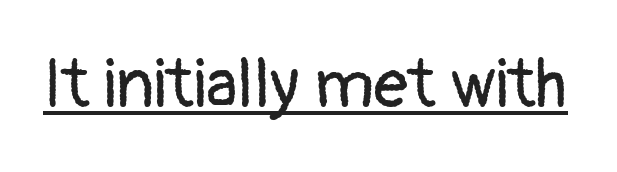
{"serif": "no", "italic": "no", "bold": "no", "weight": "regular", "width": "normal", "stroke_contrast": "low", "x_height": "medium", "monospaced": "no", "underline": "yes", "letter_spacing": "normal", "letter_spacing_em": 0.0, "glyph_px": 68}
